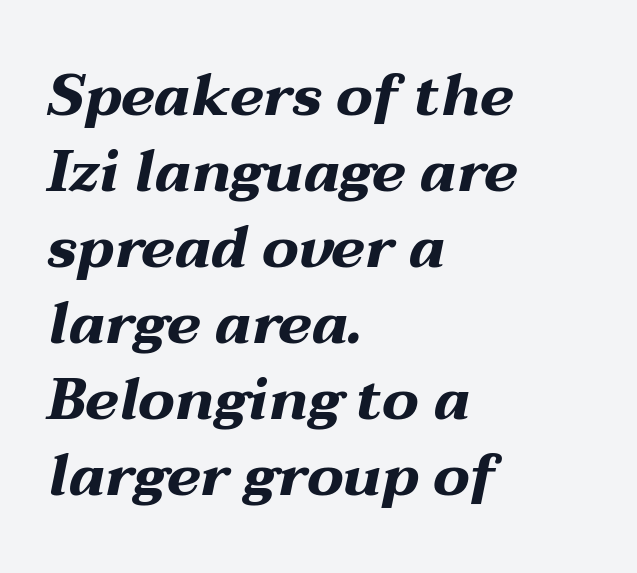
The image shows 58 px bold, wide type, italic (leaning right); set left-aligned, normal line spacing (1.31x), normal letter spacing, not underlined; medium stroke contrast and a medium x-height.
